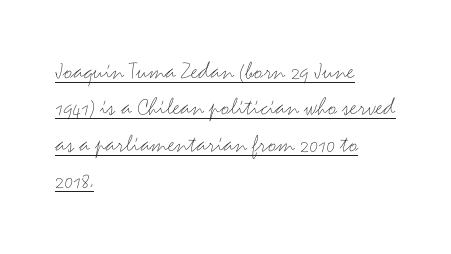
The image shows 26 px text type; set left-aligned, normal line spacing (1.4x), normal letter spacing, underlined.
